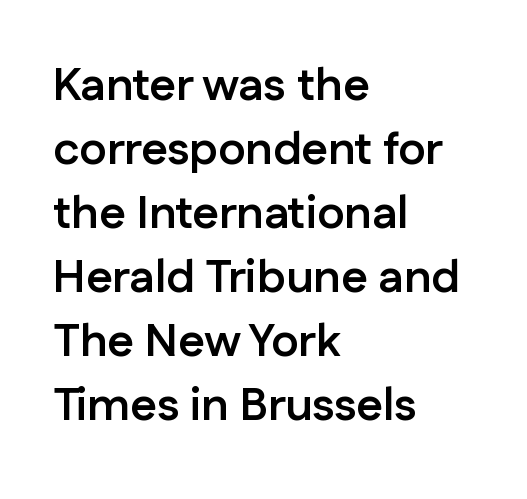
Q: Is the text bold? A: Yes.
Q: Is the text italic (slanted)? A: No, it is upright.
Q: Is the typeface a serif or a sans-serif typeface? A: Sans-serif.
Q: Is the text underlined? A: No.
Q: How is the paragraph aligned? A: Left-aligned.
Q: Is the spacing between letters normal or unusually wide? A: Normal.
Q: Is the spacing between lines tight, normal or loose? A: Normal.
Q: Width (condensed, normal, or wide)? A: Normal.
Q: Stroke contrast? A: Low.
Q: x-height? A: Medium.
Q: Monospaced? A: No.
